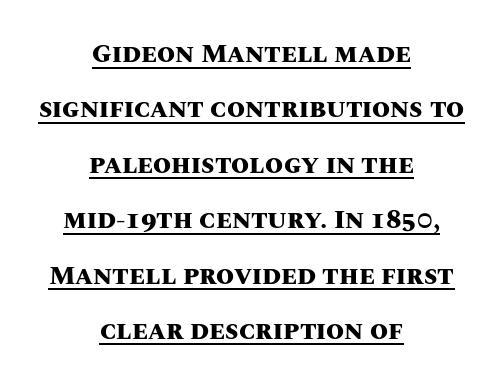
Q: Is the text bold? A: Yes.
Q: Is the text italic (slanted)? A: No, it is upright.
Q: Is the text underlined? A: Yes.
Q: How is the paragraph aligned? A: Centered.
Q: Is the spacing between letters normal or unusually wide? A: Normal.
Q: Is the spacing between lines tight, normal or loose? A: Loose.
